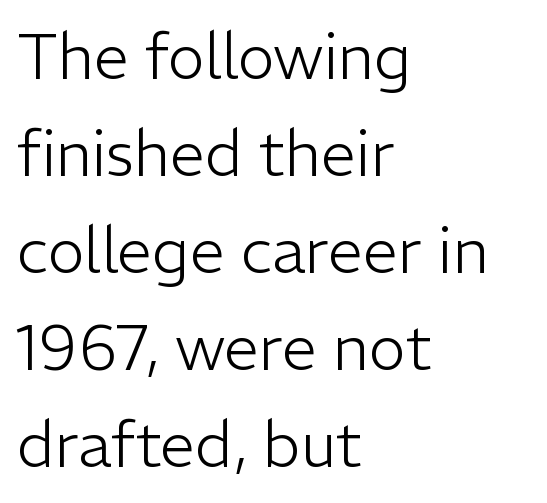
The image shows 63 px light sans-serif type, upright; set left-aligned, normal line spacing (1.54x), normal letter spacing, not underlined; low stroke contrast and a medium x-height.
